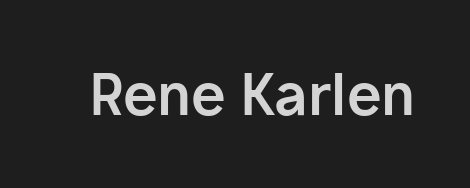
The image shows 56 px bold sans-serif type, upright; set normal letter spacing, not underlined; low stroke contrast and a medium x-height.
